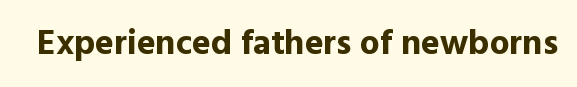
The image shows 35 px bold sans-serif type, upright; set normal letter spacing, not underlined; a medium x-height.
